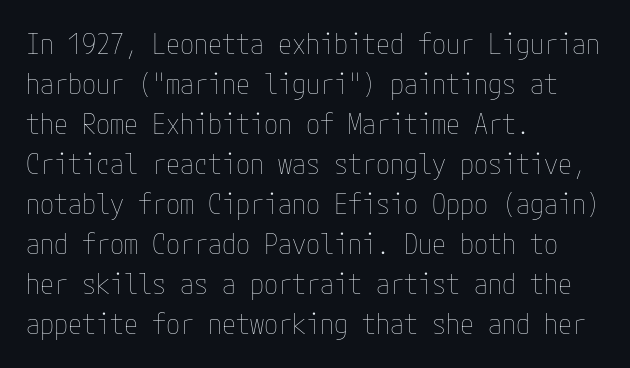
Words appear dense and cohesive because spacing is normal. Bold? No — there's no thickening of the strokes. Layout note: lines flush left. This is roman type, the default non-slanted kind. No word sits above an underline.
